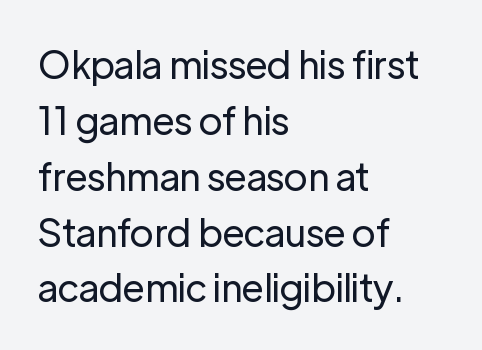
Q: Is the text bold? A: No.
Q: Is the text italic (slanted)? A: No, it is upright.
Q: Is the typeface a serif or a sans-serif typeface? A: Sans-serif.
Q: Is the text underlined? A: No.
Q: How is the paragraph aligned? A: Left-aligned.
Q: Is the spacing between letters normal or unusually wide? A: Normal.
Q: Is the spacing between lines tight, normal or loose? A: Normal.
Q: Width (condensed, normal, or wide)? A: Normal.
Q: Stroke contrast? A: Low.
Q: x-height? A: Medium.
Q: Monospaced? A: No.
